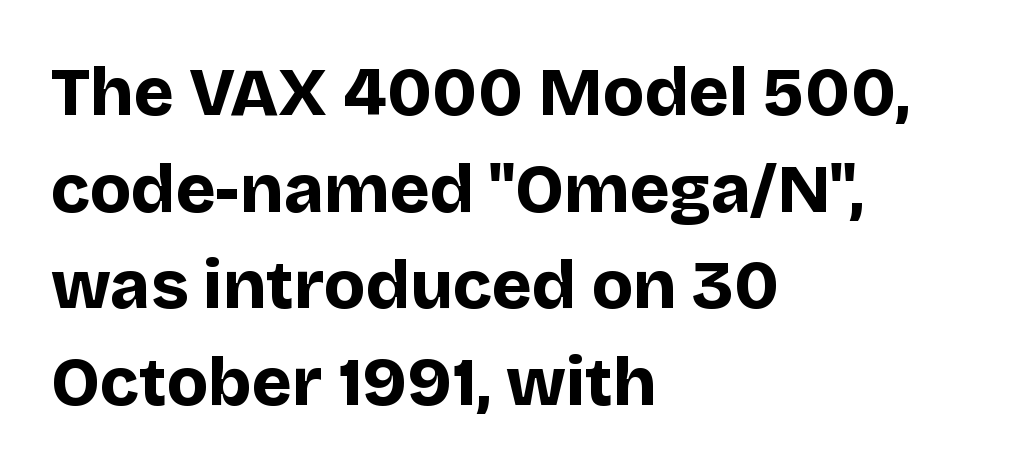
Q: Is the text bold? A: Yes.
Q: Is the text italic (slanted)? A: No, it is upright.
Q: Is the typeface a serif or a sans-serif typeface? A: Sans-serif.
Q: Is the text underlined? A: No.
Q: How is the paragraph aligned? A: Left-aligned.
Q: Is the spacing between letters normal or unusually wide? A: Normal.
Q: Is the spacing between lines tight, normal or loose? A: Normal.
Q: Width (condensed, normal, or wide)? A: Normal.
Q: Stroke contrast? A: Low.
Q: x-height? A: Large.
Q: Monospaced? A: No.
